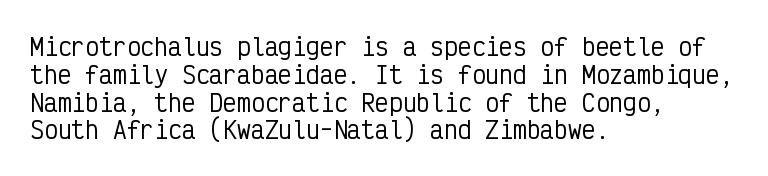
Here the glyphs are tracked normally, forming tight word shapes. The specimen omits any rule beneath the text block's lines. Vertical strokes here are truly vertical. The lines in this sample share a left origin and differ only in where they stop.
